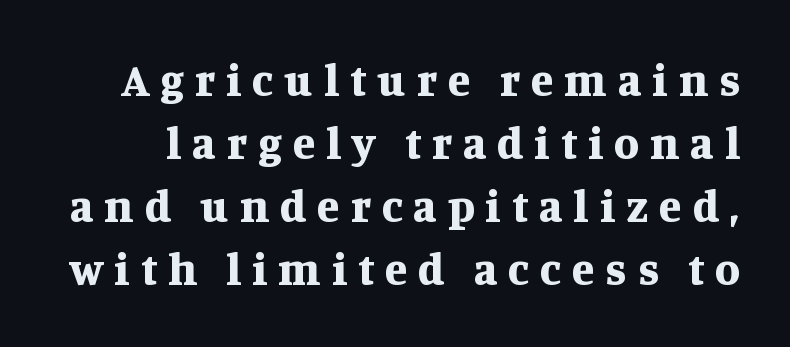
{"serif": "yes", "italic": "no", "bold": "yes", "weight": "bold", "width": "normal", "stroke_contrast": "medium", "x_height": "large", "monospaced": "no", "underline": "no", "line_spacing": "normal", "line_spacing_ratio": 1.37, "letter_spacing": "wide", "letter_spacing_em": 0.24, "glyph_px": 46}
